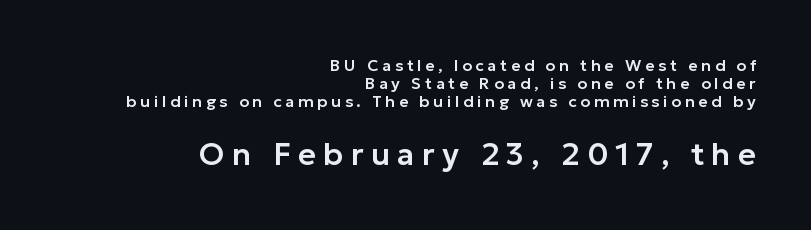
The image shows 31 px sans-serif type, upright; set right-aligned, tight line spacing (1.13x), unusually wide letter spacing (+0.23 em), not underlined; the second (bottom) block is 1.94x larger; low stroke contrast and a medium x-height.
